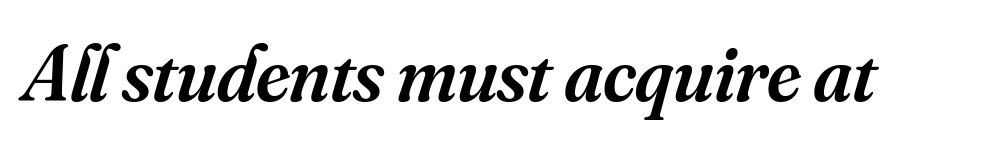
Its strokes are somewhat broadened, the hallmark of semibold type. Notice how the stems are inclined rather than vertical — that's the hallmark of italics. The designer went with a serif here, giving each stem small feet. Spacing verdict: proportional, widths tailored to each character. Standard letterfit; no display-style spreading of the glyphs.
